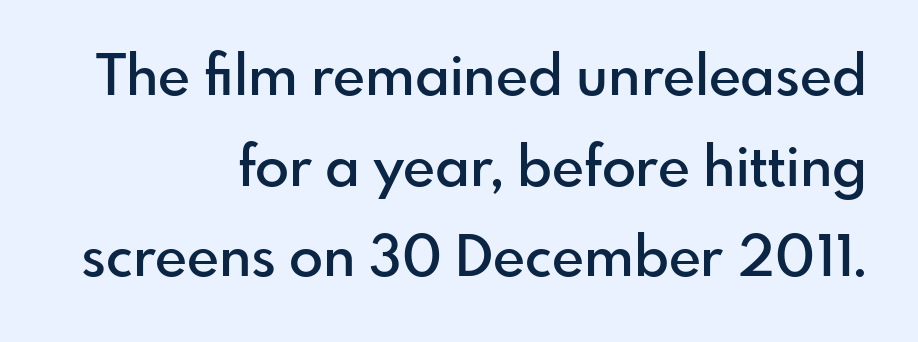
Firm but not heavy-handed strokes: this text is semibold. Summary of vertical rhythm: regular, with standard interline spacing. The typeface chosen for these lines omits serifs. Characters remain perfectly vertical along every line. The face used here is proportionally spaced, like ordinary book or web type. This sample is right-justified, so line beginnings fall wherever the words allow.
